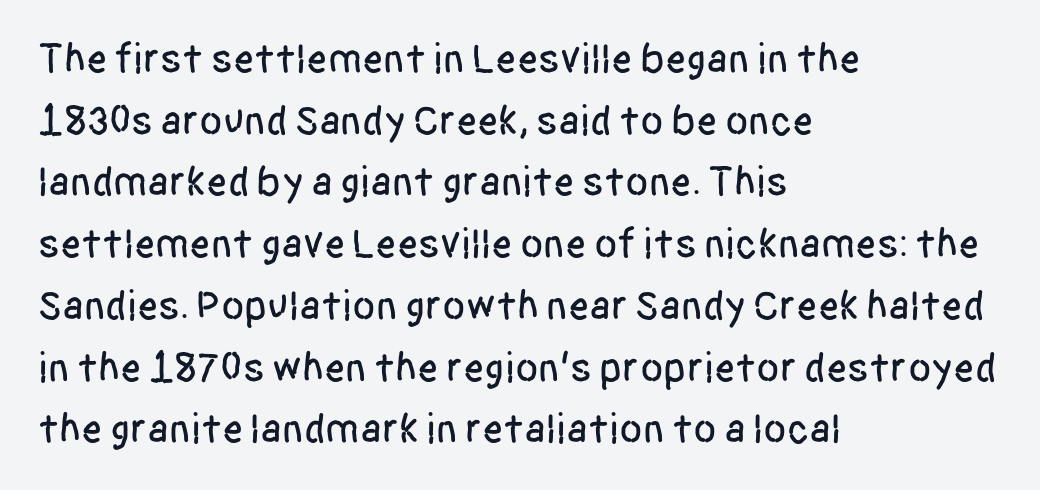
The image shows 42 px condensed sans-serif type, upright; set left-aligned, normal line spacing (1.47x), normal letter spacing, not underlined; low stroke contrast and a large x-height.
